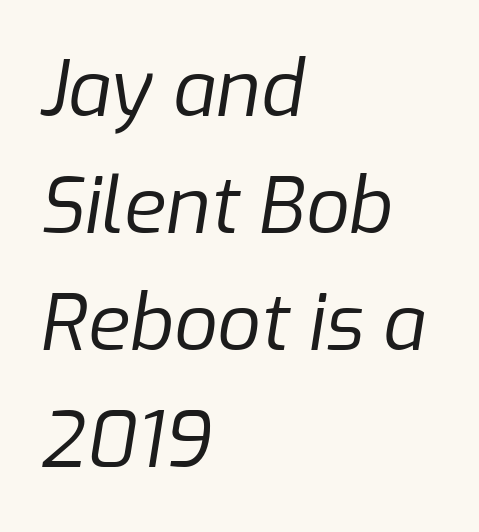
{"italic": "yes", "lean": "right", "slant_degrees": 9, "bold": "no", "weight": "regular", "width": "normal", "stroke_contrast": "low", "x_height": "medium", "monospaced": "no", "underline": "no", "align": "left", "line_spacing": "normal", "line_spacing_ratio": 1.52, "letter_spacing": "normal", "letter_spacing_em": 0.0, "glyph_px": 77}
